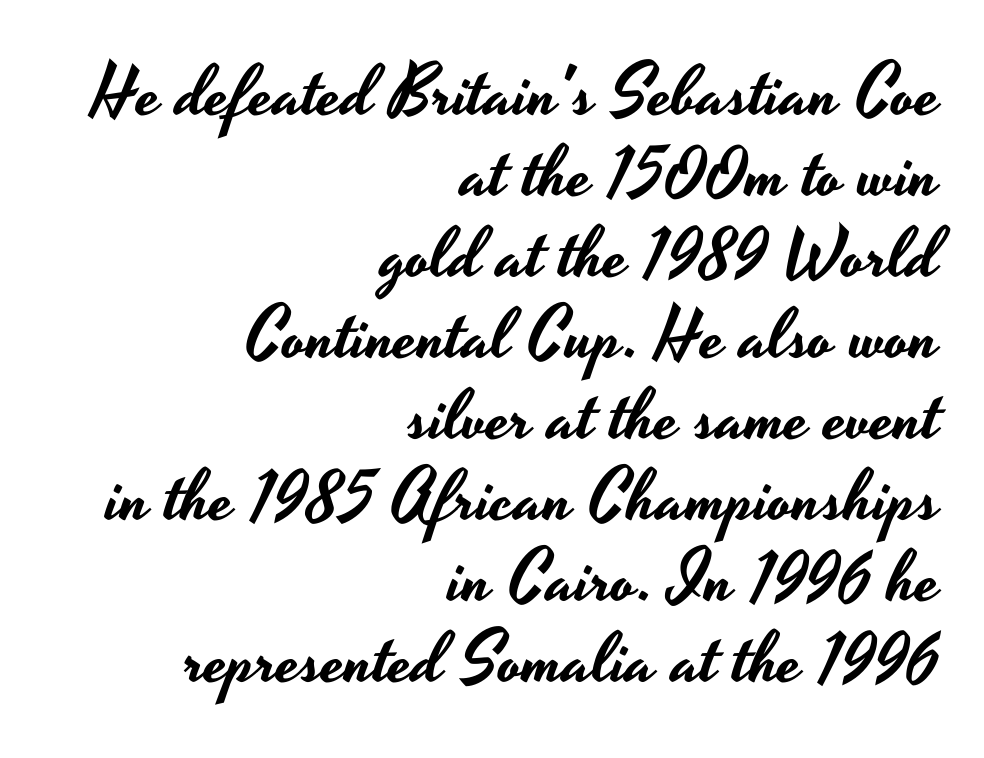
Q: Is the text italic (slanted)? A: Yes.
Q: Is the typeface a serif or a sans-serif typeface? A: Sans-serif.
Q: Is the text underlined? A: No.
Q: How is the paragraph aligned? A: Right-aligned.
Q: Is the spacing between letters normal or unusually wide? A: Normal.
Q: Is the spacing between lines tight, normal or loose? A: Tight.
Q: Width (condensed, normal, or wide)? A: Wide.
Q: Stroke contrast? A: Low.
Q: x-height? A: Small.
Q: Monospaced? A: No.
